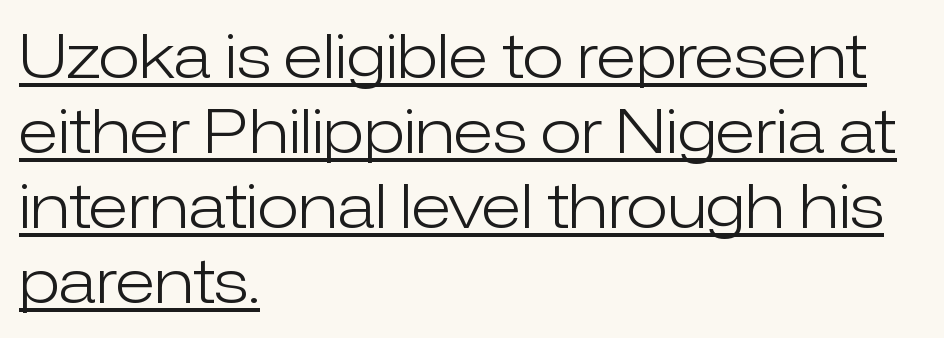
Which margin do the lines hug? The left one — the right edge is uneven. A sans-serif font was chosen for this passage. Stems and bowls with no extra thickness — not bold. Observe the ordinary spacing: letters are neighbours, not strangers.
